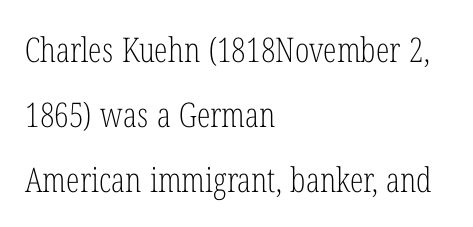
The vertical gap from one line to the next is large. Letters have the restrained weight of plain body copy at most. Spacing verdict: proportional, widths tailored to each character. I'd call this a serif setting — the letters wear small feet.
